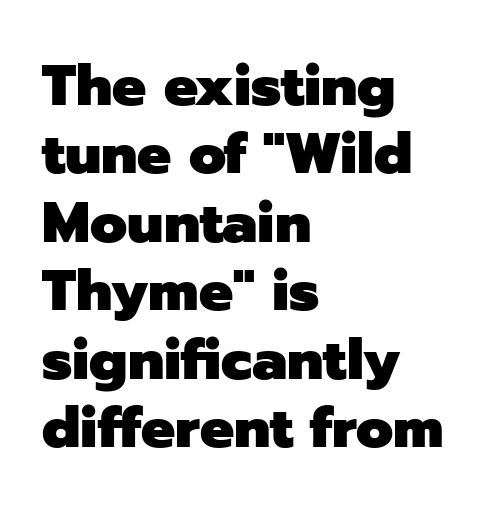
Q: Is the text bold? A: Yes.
Q: Is the text italic (slanted)? A: No, it is upright.
Q: Is the typeface a serif or a sans-serif typeface? A: Sans-serif.
Q: Is the text underlined? A: No.
Q: How is the paragraph aligned? A: Left-aligned.
Q: Is the spacing between letters normal or unusually wide? A: Normal.
Q: Width (condensed, normal, or wide)? A: Normal.
Q: Stroke contrast? A: Low.
Q: x-height? A: Medium.
Q: Monospaced? A: No.
